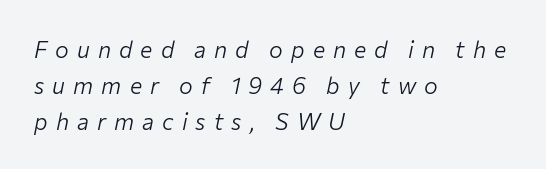
Q: Is the text bold? A: No.
Q: Is the text italic (slanted)? A: Yes, it leans right by about 12 degrees.
Q: Is the text underlined? A: No.
Q: How is the paragraph aligned? A: Left-aligned.
Q: Is the spacing between letters normal or unusually wide? A: Unusually wide.
Q: Is the spacing between lines tight, normal or loose? A: Normal.
